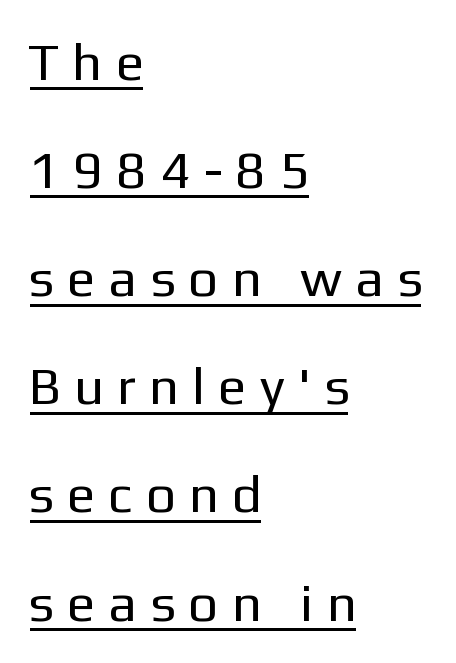
{"serif": "no", "italic": "no", "bold": "no", "weight": "regular", "width": "normal", "stroke_contrast": "low", "x_height": "medium", "monospaced": "no", "underline": "yes", "align": "left", "line_spacing": "loose", "line_spacing_ratio": 2.04, "letter_spacing": "wide", "letter_spacing_em": 0.32, "glyph_px": 53}
